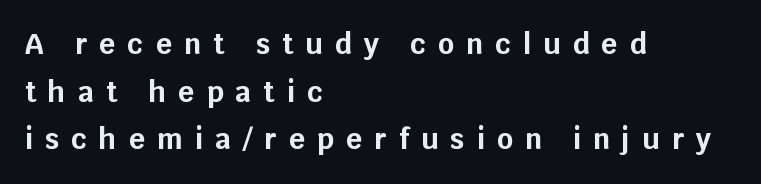
Q: Is the text bold? A: Yes.
Q: Is the text italic (slanted)? A: No, it is upright.
Q: Is the typeface a serif or a sans-serif typeface? A: Sans-serif.
Q: Is the text underlined? A: No.
Q: How is the paragraph aligned? A: Left-aligned.
Q: Is the spacing between letters normal or unusually wide? A: Unusually wide.
Q: Is the spacing between lines tight, normal or loose? A: Normal.
Q: Width (condensed, normal, or wide)? A: Normal.
Q: Stroke contrast? A: Low.
Q: x-height? A: Large.
Q: Monospaced? A: No.
